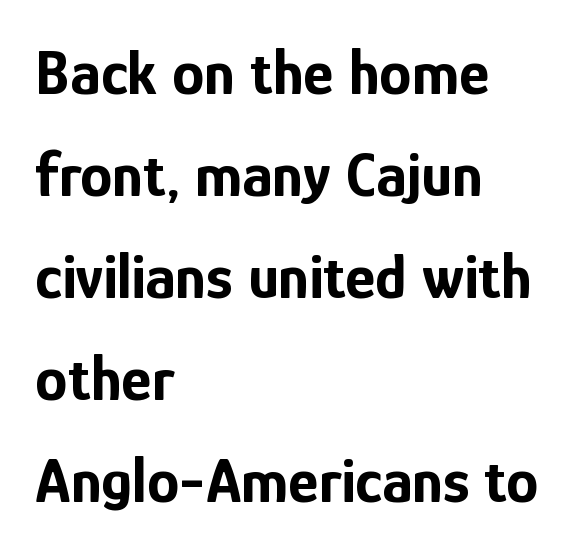
The image shows 65 px bold, condensed sans-serif type, upright; set left-aligned, normal line spacing (1.57x), normal letter spacing, not underlined; low stroke contrast and a medium x-height.
